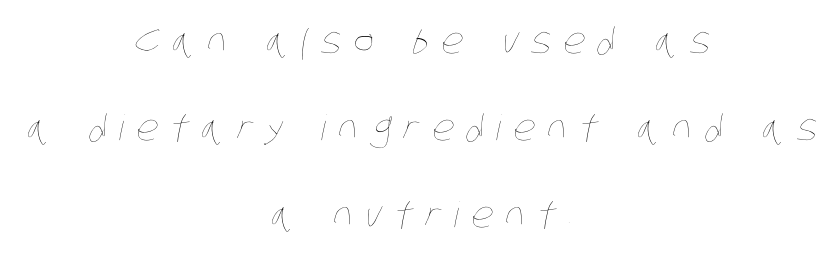
Q: Is the text bold? A: No.
Q: Is the text underlined? A: No.
Q: How is the paragraph aligned? A: Centered.
Q: Is the spacing between letters normal or unusually wide? A: Unusually wide.
Q: Is the spacing between lines tight, normal or loose? A: Loose.
Q: Width (condensed, normal, or wide)? A: Condensed.
Q: Stroke contrast? A: Low.
Q: x-height? A: Large.
Q: Monospaced? A: No.
